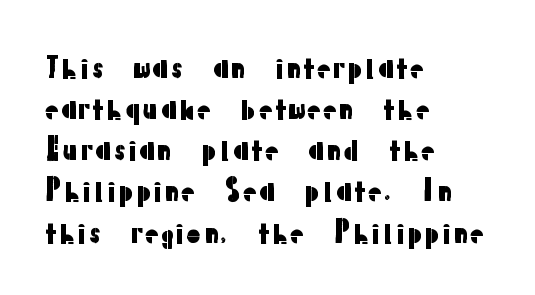
{"serif": "no", "italic": "no", "width": "normal", "stroke_contrast": "low", "x_height": "medium", "monospaced": "no", "underline": "no", "align": "left", "line_spacing": "normal", "line_spacing_ratio": 1.47, "letter_spacing": "normal", "letter_spacing_em": 0.0, "glyph_px": 28}
